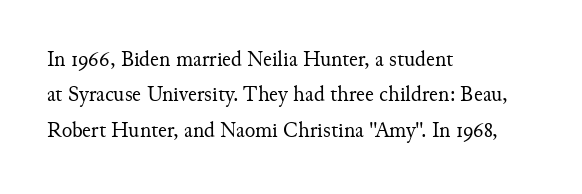
Q: Is the text bold? A: No.
Q: Is the text italic (slanted)? A: No, it is upright.
Q: Is the text underlined? A: No.
Q: How is the paragraph aligned? A: Left-aligned.
Q: Is the spacing between letters normal or unusually wide? A: Normal.
Q: Is the spacing between lines tight, normal or loose? A: Normal.
